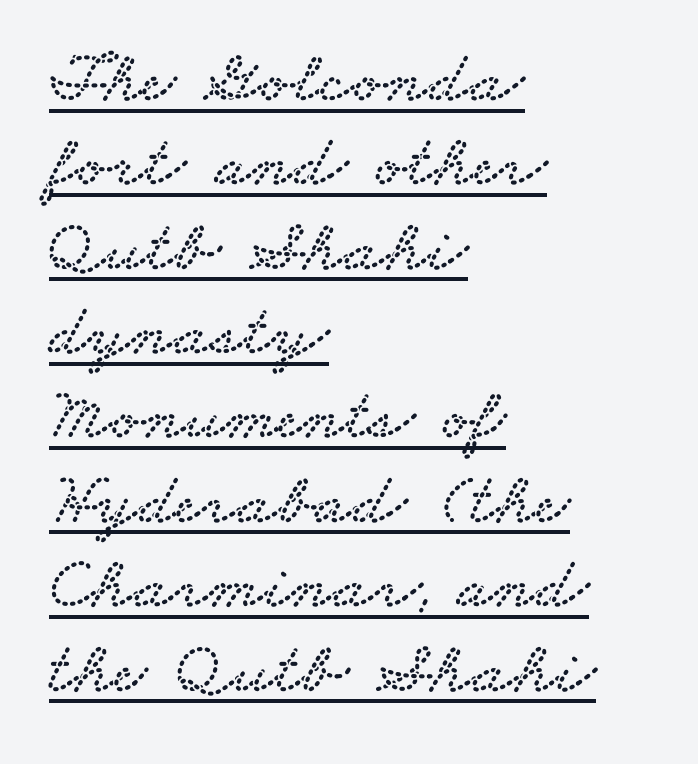
You can see a thin bar hugging the bottom of the glyphs. How are the letters spaced? Ordinarily, with no added tracking. The passage is arranged the way most books set body copy — flush left. One glance says dense: line gaps are narrower than usual. Varying glyph widths throughout — classic text-font behaviour. Small tapered or slab feet sit at the stroke ends, so this counts as serif.
